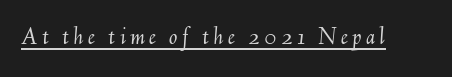
Would a proofreader flag this as italicized? Yes. The sample's only ornament is a line tracing under the words. The letters look calm and open, with moderate or lighter stems.
